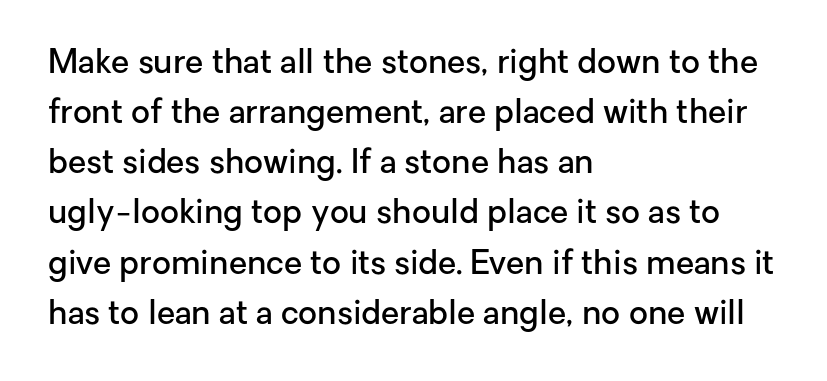
{"serif": "no", "italic": "no", "bold": "semi", "weight": "semibold", "width": "normal", "stroke_contrast": "low", "x_height": "medium", "monospaced": "no", "underline": "no", "align": "left", "line_spacing": "normal", "line_spacing_ratio": 1.52, "letter_spacing": "normal", "letter_spacing_em": 0.0, "glyph_px": 33}
